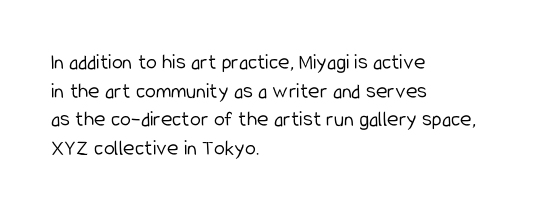
The image shows 22 px text type, upright; set left-aligned, normal line spacing (1.3x), normal letter spacing, not underlined.
